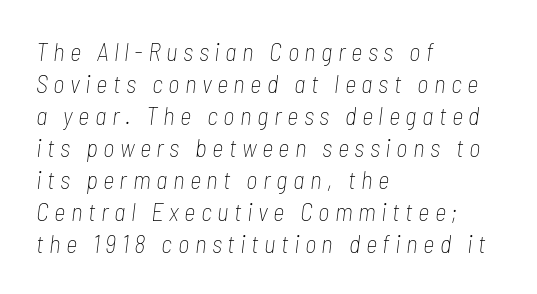
The image shows 25 px text type, italic (leaning right); set left-aligned, normal line spacing (1.28x), unusually wide letter spacing (+0.22 em), not underlined.
